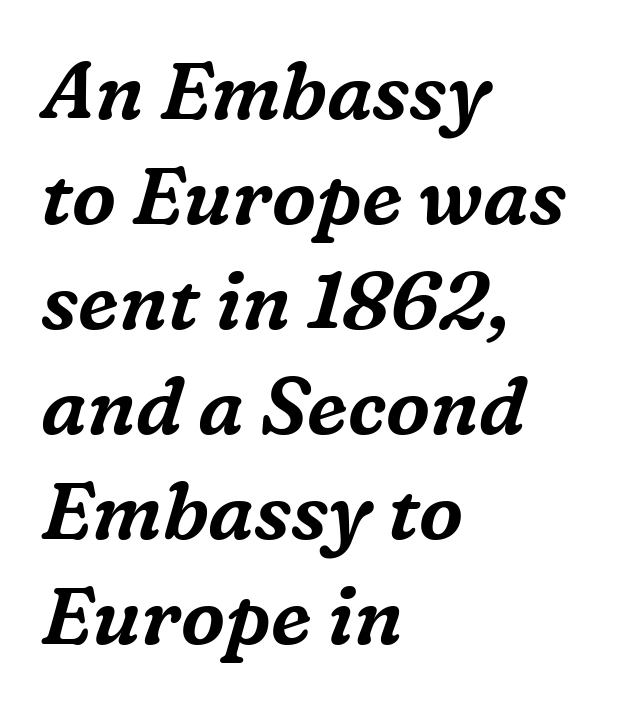
Q: Is the text italic (slanted)? A: Yes, it leans right by about 16 degrees.
Q: Is the typeface a serif or a sans-serif typeface? A: Serif.
Q: Is the text underlined? A: No.
Q: How is the paragraph aligned? A: Left-aligned.
Q: Is the spacing between letters normal or unusually wide? A: Normal.
Q: Is the spacing between lines tight, normal or loose? A: Normal.
Q: Width (condensed, normal, or wide)? A: Normal.
Q: Stroke contrast? A: Medium.
Q: x-height? A: Medium.
Q: Monospaced? A: No.
